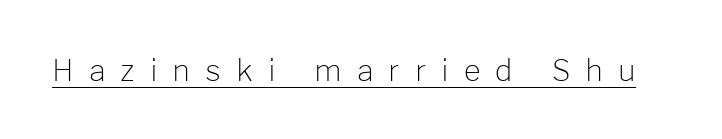
Letter spacing: wide. The sample's only ornament is a line tracing under the words. Note: no serifs on the glyphs. Is this a fixed-width face? No — the glyphs have proportional, varying widths.
